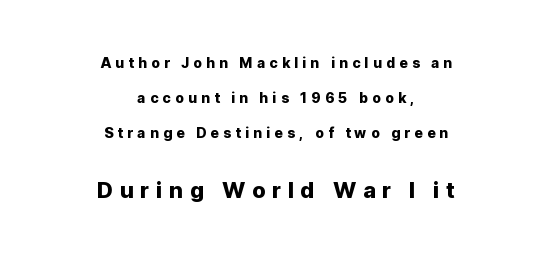
The image shows 22 px text type, upright; set centered, loose line spacing (2.49x), unusually wide letter spacing (+0.3 em), not underlined; the second (bottom) block is 1.57x larger.
